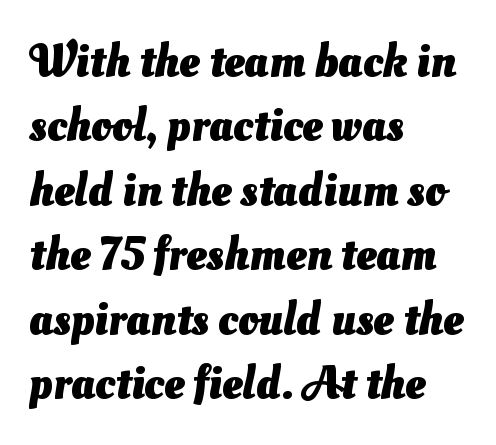
Q: Is the text bold? A: Yes.
Q: Is the typeface a serif or a sans-serif typeface? A: Sans-serif.
Q: Is the text underlined? A: No.
Q: How is the paragraph aligned? A: Left-aligned.
Q: Is the spacing between letters normal or unusually wide? A: Normal.
Q: Is the spacing between lines tight, normal or loose? A: Normal.
Q: Width (condensed, normal, or wide)? A: Normal.
Q: Stroke contrast? A: Medium.
Q: x-height? A: Small.
Q: Monospaced? A: No.
